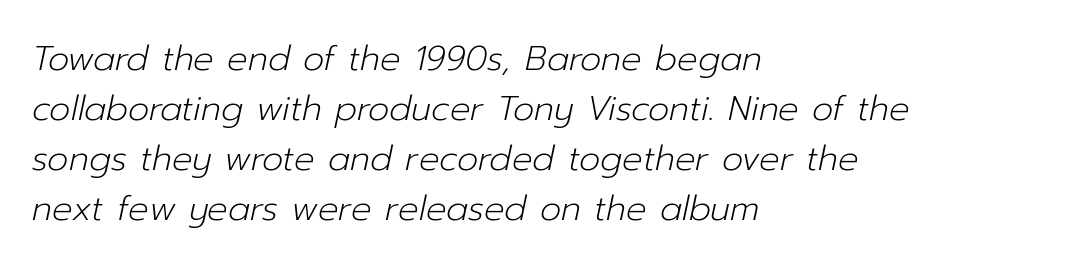
Notice how descenders clear the ascenders below comfortably — that's standard leading. Do the characters align in a grid? No, the font is proportional. The typography opts for an oblique posture over an upright one. A classic flush-left, rag-right setting is used for this passage. Nobody touched the tracking dial on this one. Check under the words: just untouched page.
